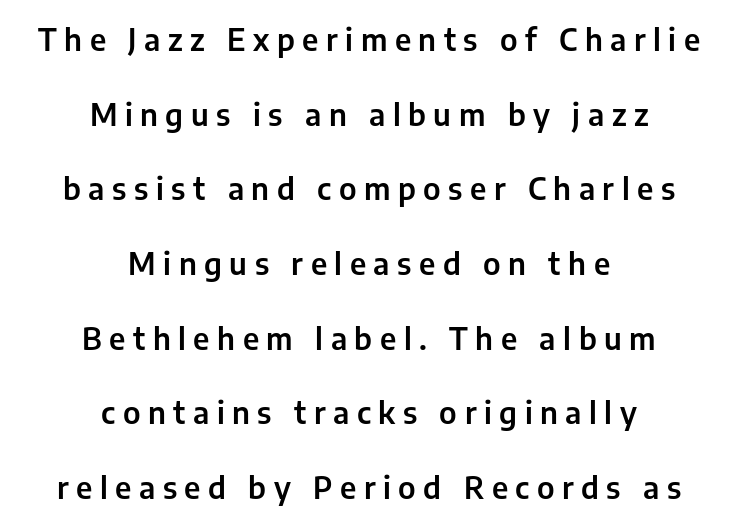
The image shows 30 px sans-serif type, upright; set centered, loose line spacing (2.49x), unusually wide letter spacing (+0.25 em), not underlined; low stroke contrast and a medium x-height.
